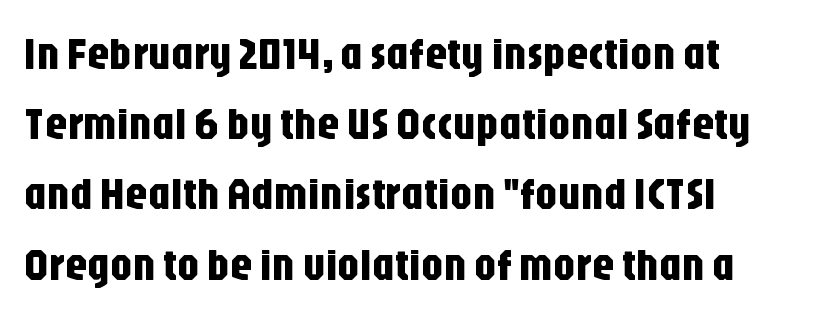
The image shows 45 px condensed sans-serif type, upright; set left-aligned, normal line spacing (1.56x), normal letter spacing, not underlined; low stroke contrast and a large x-height.
